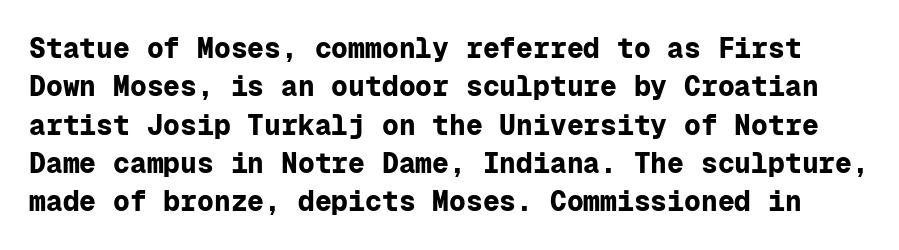
Students, observe: this is what conventionally led text looks like. The passage shown is not underscored anywhere. The lettering stays uniformly vertical, giving the passage a roman look. The face used here is a sans, in the tradition of grotesques and geometrics. How are the letters spaced? Ordinarily, with no added tracking. You could count columns in this text — the font is strictly monospaced.
